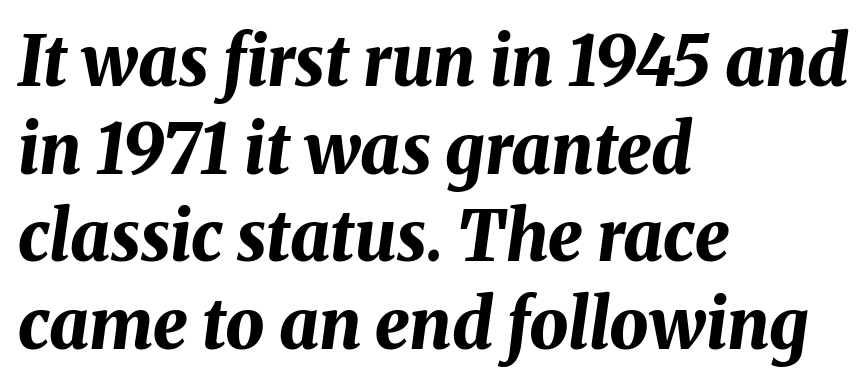
The image shows 69 px bold type, italic (leaning right); set left-aligned, normal line spacing (1.27x), normal letter spacing, not underlined; medium stroke contrast and a medium x-height.
